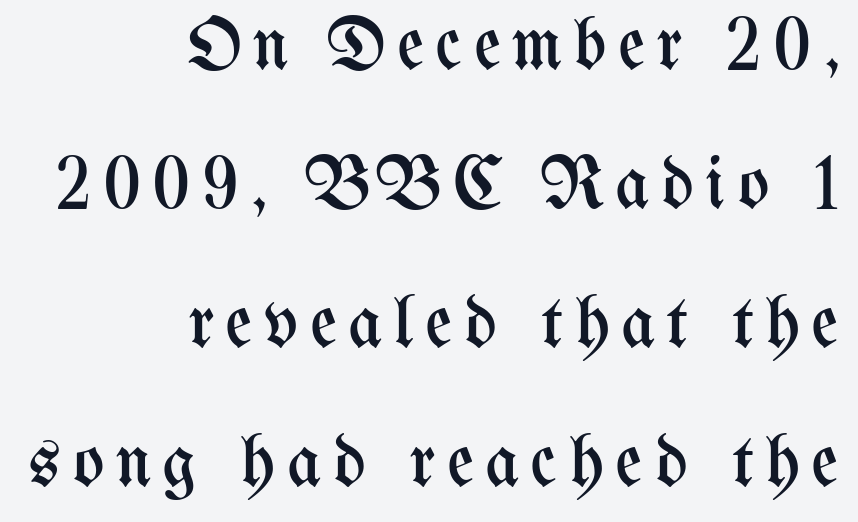
Q: Is the text bold? A: No.
Q: Is the text italic (slanted)? A: No, it is upright.
Q: Is the text underlined? A: No.
Q: How is the paragraph aligned? A: Right-aligned.
Q: Width (condensed, normal, or wide)? A: Condensed.
Q: Stroke contrast? A: Medium.
Q: x-height? A: Medium.
Q: Monospaced? A: No.
